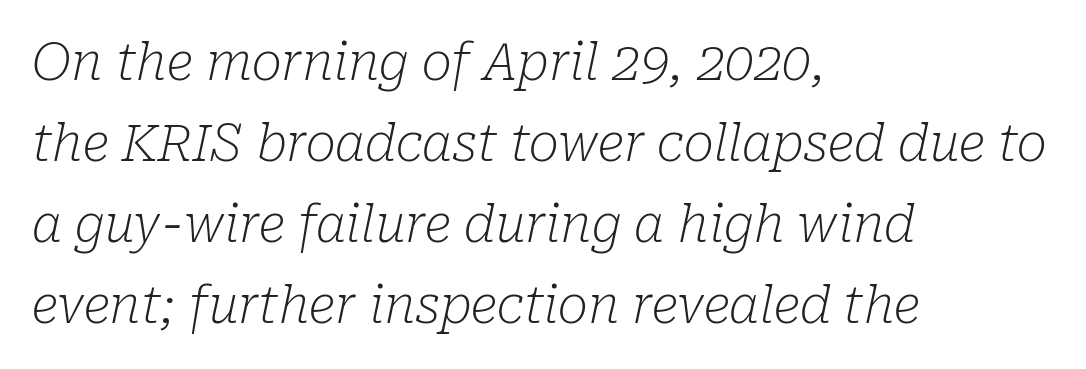
{"serif": "yes", "italic": "yes", "lean": "right", "slant_degrees": 10, "bold": "no", "weight": "light", "width": "normal", "stroke_contrast": "low", "x_height": "medium", "monospaced": "no", "underline": "no", "align": "left", "line_spacing": "normal", "line_spacing_ratio": 1.59, "letter_spacing": "normal", "letter_spacing_em": 0.0, "glyph_px": 51}
